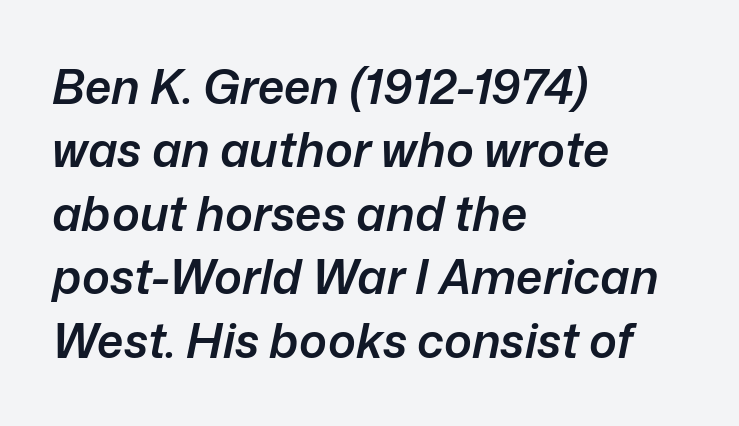
The image shows 47 px semibold type, italic (leaning right); set left-aligned, normal line spacing (1.35x), normal letter spacing, not underlined; low stroke contrast and a medium x-height.
